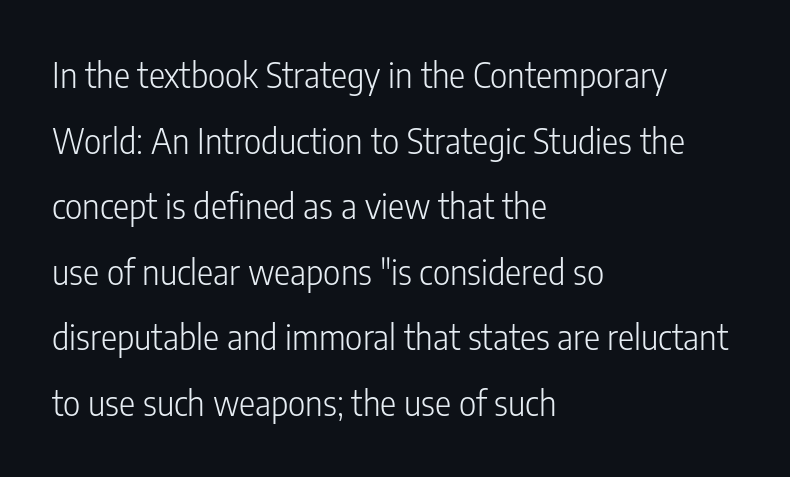
The glyphs are unaccompanied by any horizontal stroke below them. This block would shrink considerably if given ordinary leading; it's expanded now. Caption: multi-line text, flush left, ragged right. The characters display no serif detailing; their extremities are plain.
